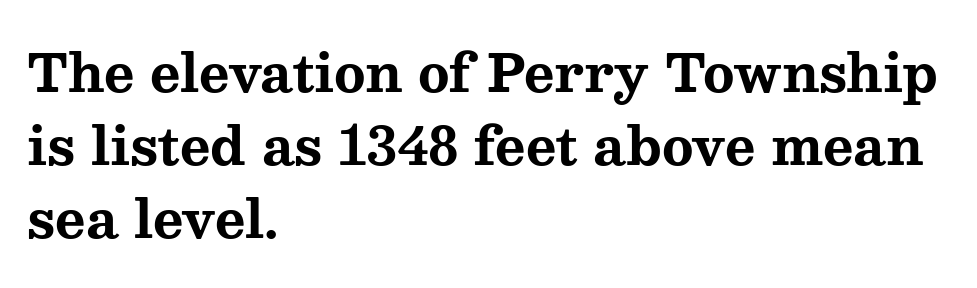
{"serif": "yes", "italic": "no", "bold": "yes", "weight": "bold", "width": "wide", "stroke_contrast": "medium", "x_height": "medium", "monospaced": "no", "underline": "no", "align": "left", "line_spacing": "normal", "line_spacing_ratio": 1.4, "letter_spacing": "normal", "letter_spacing_em": 0.0, "glyph_px": 52}
